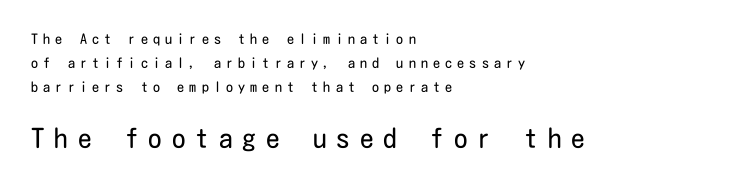
Q: Is the text bold? A: No.
Q: Is the text italic (slanted)? A: No, it is upright.
Q: Is the text underlined? A: No.
Q: How is the paragraph aligned? A: Left-aligned.
Q: Is the spacing between letters normal or unusually wide? A: Unusually wide.
Q: Is the spacing between lines tight, normal or loose? A: Normal.
Q: Which block of text is set in a larger size, the first (top) or the second (bottom)? A: The second (bottom) one.
